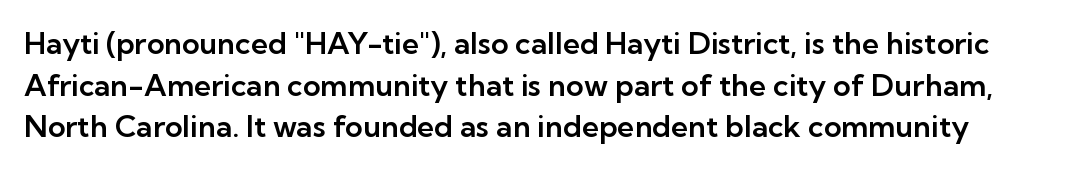
Q: Is the text italic (slanted)? A: No, it is upright.
Q: Is the typeface a serif or a sans-serif typeface? A: Sans-serif.
Q: Is the text underlined? A: No.
Q: Is the spacing between letters normal or unusually wide? A: Normal.
Q: Is the spacing between lines tight, normal or loose? A: Normal.
Q: Width (condensed, normal, or wide)? A: Normal.
Q: Stroke contrast? A: Low.
Q: x-height? A: Medium.
Q: Monospaced? A: No.
